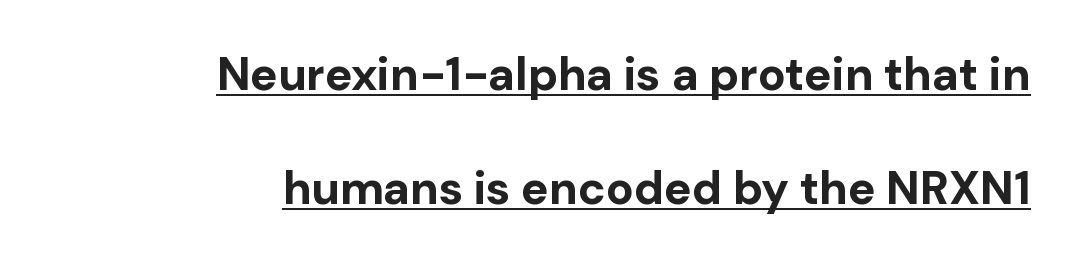
Q: Is the text bold? A: Yes.
Q: Is the text italic (slanted)? A: No, it is upright.
Q: Is the typeface a serif or a sans-serif typeface? A: Sans-serif.
Q: Is the text underlined? A: Yes.
Q: How is the paragraph aligned? A: Right-aligned.
Q: Is the spacing between letters normal or unusually wide? A: Normal.
Q: Is the spacing between lines tight, normal or loose? A: Loose.
Q: Width (condensed, normal, or wide)? A: Normal.
Q: Stroke contrast? A: Low.
Q: x-height? A: Medium.
Q: Monospaced? A: No.
